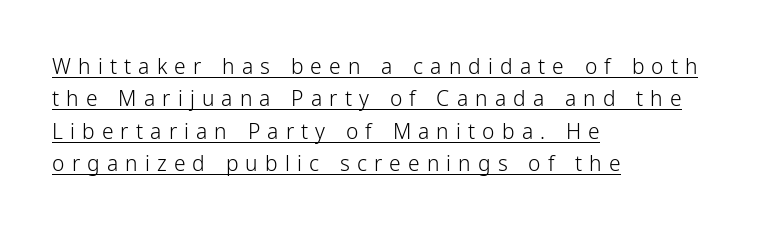
Q: Is the text bold? A: No.
Q: Is the text italic (slanted)? A: No, it is upright.
Q: Is the text underlined? A: Yes.
Q: How is the paragraph aligned? A: Left-aligned.
Q: Is the spacing between letters normal or unusually wide? A: Unusually wide.
Q: Is the spacing between lines tight, normal or loose? A: Normal.
